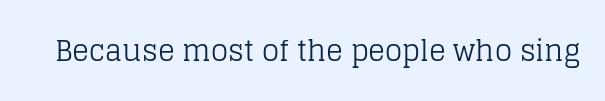
Q: Is the text bold? A: No.
Q: Is the text italic (slanted)? A: No, it is upright.
Q: Is the typeface a serif or a sans-serif typeface? A: Serif.
Q: Is the text underlined? A: No.
Q: Is the spacing between letters normal or unusually wide? A: Normal.
Q: Width (condensed, normal, or wide)? A: Normal.
Q: Stroke contrast? A: Low.
Q: x-height? A: Large.
Q: Monospaced? A: No.
